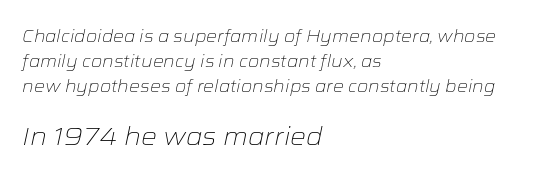
Compare the two chunks: the lower has the greater cap height. Tracking here is standard; glyphs follow each other at the usual distance. The string is rendered with underlining switched off. Quick note: interline space is typical.
